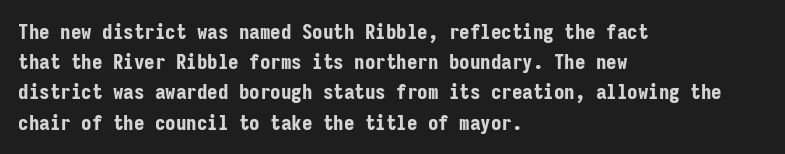
Emphasis by weight is at full strength: bold. Compared with typical body copy, the letter spacing here is the same. The passage shown is not underscored anywhere. Each new line begins a customary step beneath the previous one.
